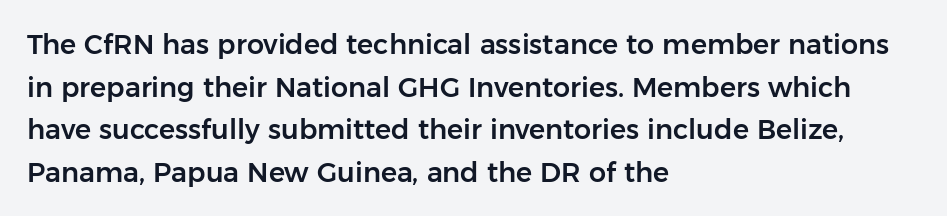
The image shows 27 px text type, upright; set left-aligned, normal line spacing (1.58x), normal letter spacing, not underlined.
